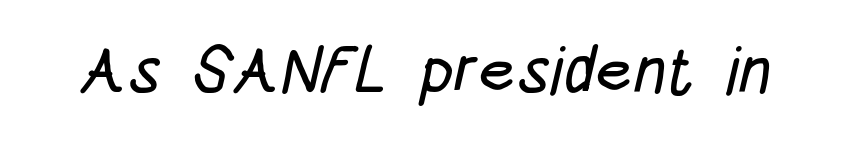
Q: Is the typeface a serif or a sans-serif typeface? A: Sans-serif.
Q: Is the text underlined? A: No.
Q: Is the spacing between letters normal or unusually wide? A: Normal.
Q: Width (condensed, normal, or wide)? A: Condensed.
Q: Stroke contrast? A: Low.
Q: x-height? A: Large.
Q: Monospaced? A: No.
